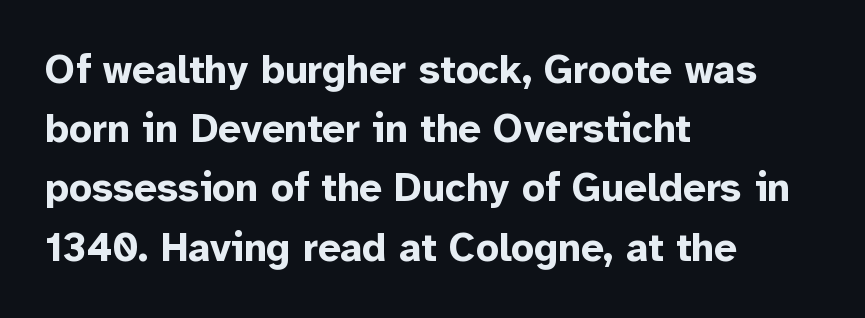
Spacing verdict: proportional, widths tailored to each character. Whoever set this chose a conventional vertical rhythm. Posture: vertical. Characters follow at the spacing the type designer built in. The space directly below the letters is spotless. If you drew a ruler down the left edge, every line would touch it.
